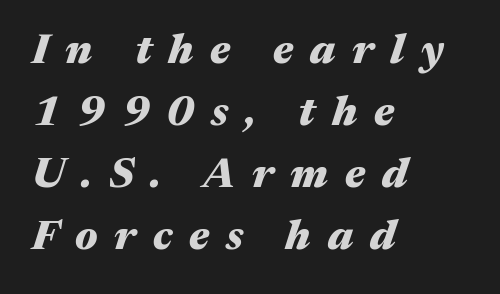
Q: Is the text bold? A: Yes.
Q: Is the text italic (slanted)? A: Yes, it leans right by about 17 degrees.
Q: Is the text underlined? A: No.
Q: How is the paragraph aligned? A: Left-aligned.
Q: Is the spacing between letters normal or unusually wide? A: Unusually wide.
Q: Is the spacing between lines tight, normal or loose? A: Normal.
Q: Width (condensed, normal, or wide)? A: Wide.
Q: Stroke contrast? A: Medium.
Q: x-height? A: Medium.
Q: Monospaced? A: No.
